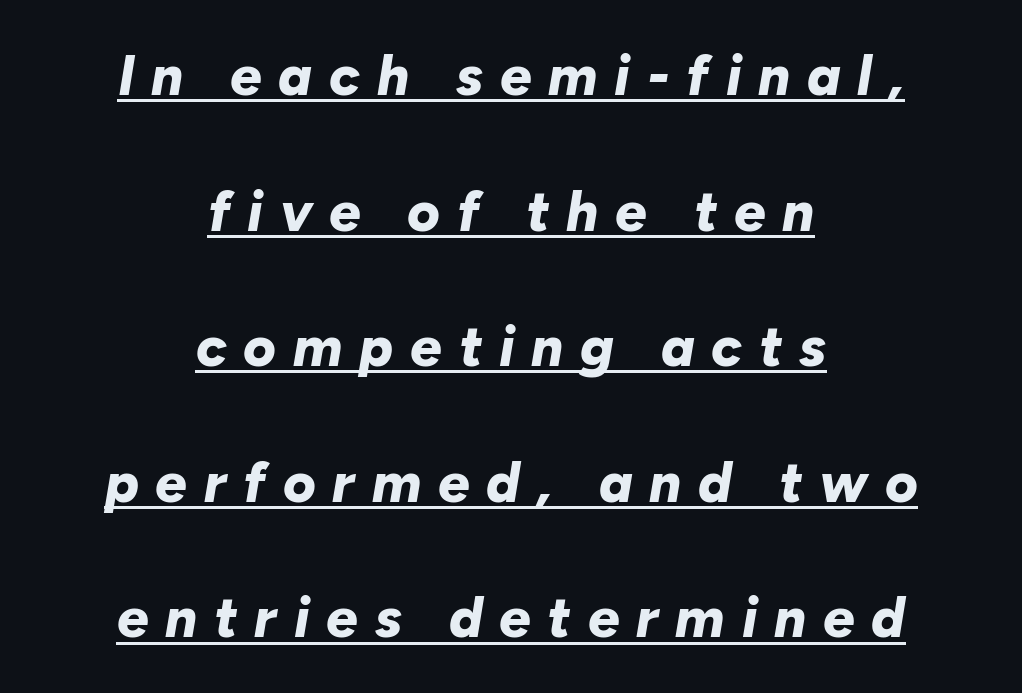
{"italic": "yes", "lean": "right", "slant_degrees": 10, "bold": "yes", "weight": "bold", "width": "normal", "stroke_contrast": "low", "x_height": "medium", "monospaced": "no", "underline": "yes", "align": "center", "line_spacing": "loose", "line_spacing_ratio": 2.42, "letter_spacing": "wide", "letter_spacing_em": 0.3, "glyph_px": 56}
